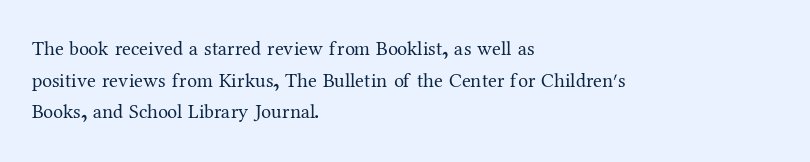
The image shows 20 px text type, upright; set left-aligned, normal line spacing (1.58x), normal letter spacing, not underlined.
